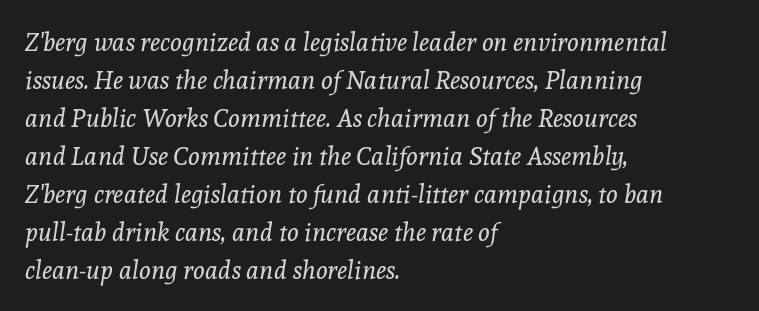
The image shows 25 px text type, italic (leaning right); set left-aligned, normal line spacing (1.52x), normal letter spacing, not underlined.
